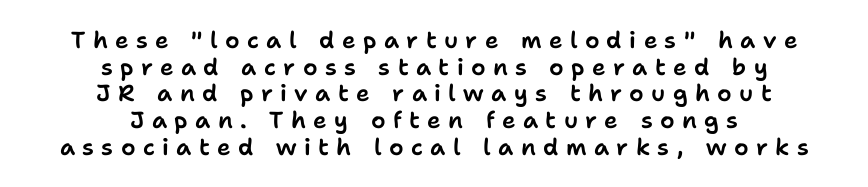
{"italic": "no", "underline": "no", "align": "center", "line_spacing_ratio": 1.16, "letter_spacing": "wide", "letter_spacing_em": 0.32, "glyph_px": 23}
